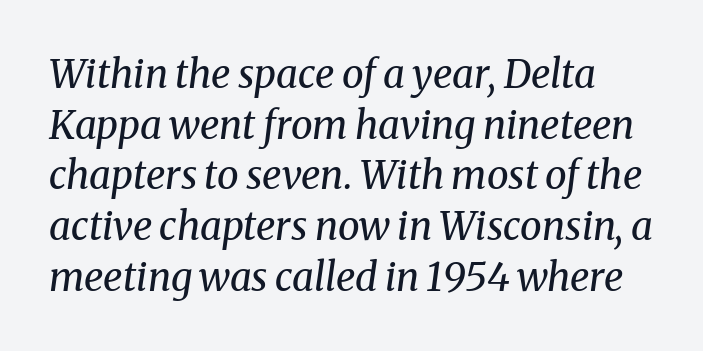
The image shows 39 px regular-weight serif type, italic (leaning right); set normal line spacing (1.3x), normal letter spacing, not underlined; medium stroke contrast and a medium x-height.
